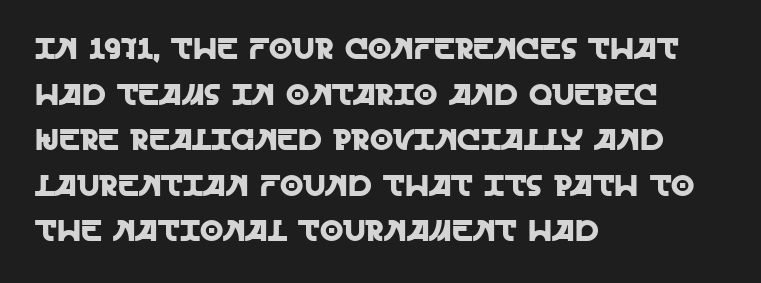
Beneath every word, the page is bare. The font family rendered here belongs to the sans-serif group. The passage shown stacks its lines at a standard gap. The type is set solid horizontally, with unmodified tracking.
